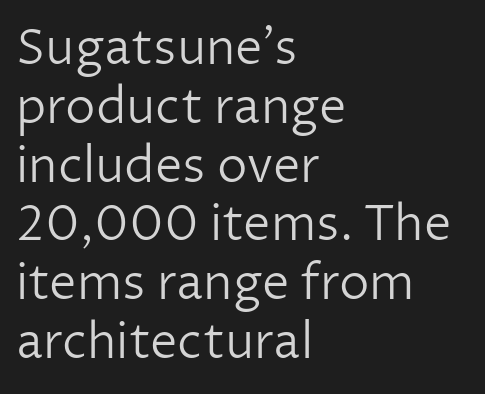
The image shows 49 px light sans-serif type, upright; set left-aligned, line spacing 1.2x, normal letter spacing, not underlined; low stroke contrast and a medium x-height.
